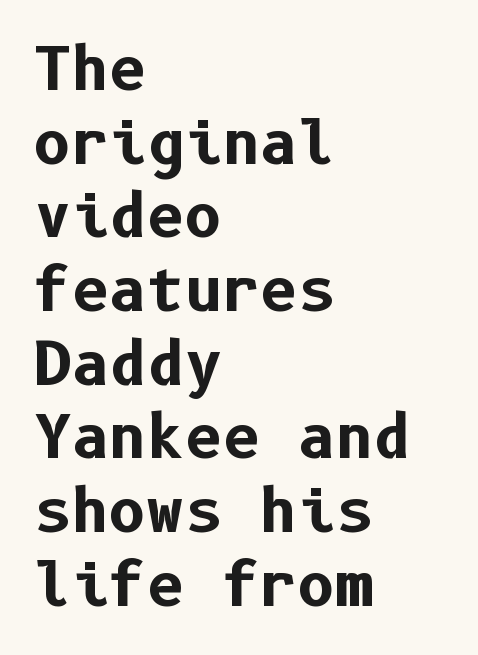
Q: Is the text bold? A: Yes.
Q: Is the text italic (slanted)? A: No, it is upright.
Q: Is the typeface a serif or a sans-serif typeface? A: Sans-serif.
Q: Is the text underlined? A: No.
Q: How is the paragraph aligned? A: Left-aligned.
Q: Is the spacing between letters normal or unusually wide? A: Normal.
Q: Is the spacing between lines tight, normal or loose? A: Normal.
Q: Width (condensed, normal, or wide)? A: Normal.
Q: Stroke contrast? A: Low.
Q: x-height? A: Medium.
